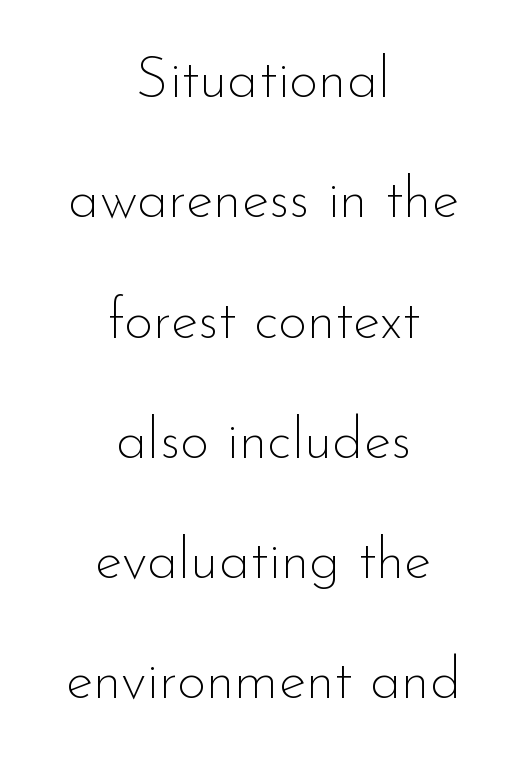
Note the varied advance widths — an 'i' is clearly narrower than an 'm'. The typeface has the unassuming heft of standard copy or less. The typography opts for an upright posture over an oblique one. The type family on display is of the sans-serif kind. Honestly, the rows look like they've been pulled way apart.
